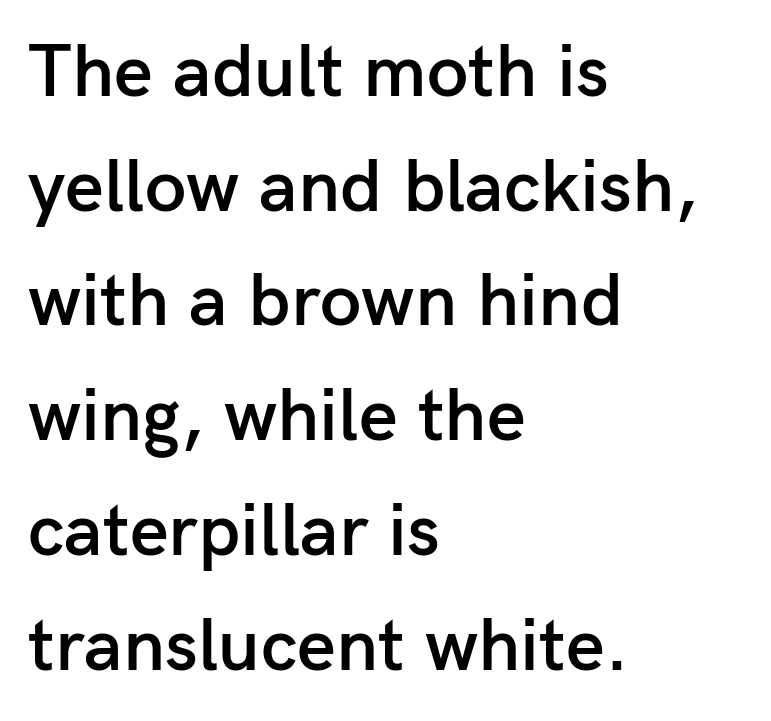
You can tell it's not italic because the verticals are truly vertical. Here the designer chose a conventional face with non-uniform glyph widths. The area under the type is left untouched. Each letter's strokes conclude bluntly, with no projecting serifs. Compared with typical body copy, the letter spacing here is the same.
